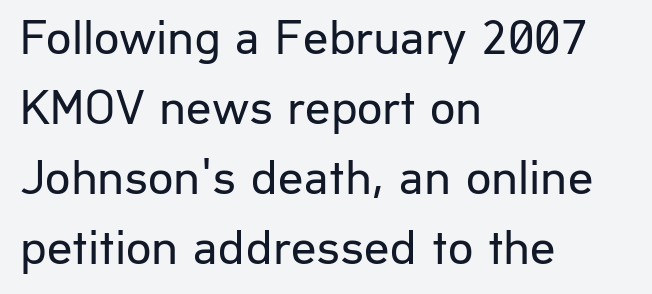
{"serif": "no", "italic": "no", "bold": "no", "weight": "regular", "width": "normal", "stroke_contrast": "low", "x_height": "medium", "monospaced": "no", "underline": "no", "align": "left", "line_spacing": "normal", "line_spacing_ratio": 1.4, "letter_spacing": "normal", "letter_spacing_em": 0.0, "glyph_px": 50}
